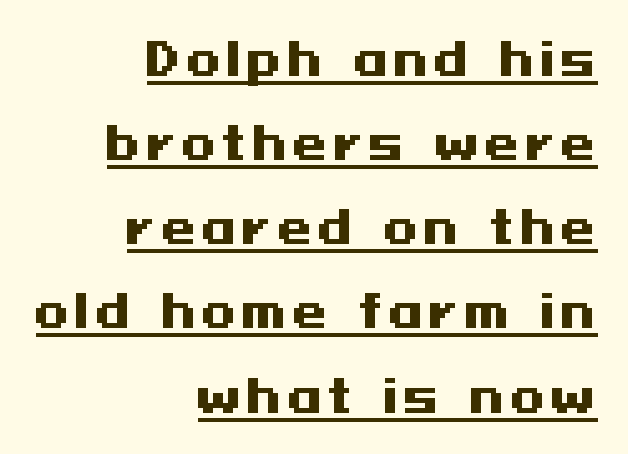
Q: Is the text bold? A: Yes.
Q: Is the text italic (slanted)? A: No, it is upright.
Q: Is the typeface a serif or a sans-serif typeface? A: Sans-serif.
Q: Is the text underlined? A: Yes.
Q: How is the paragraph aligned? A: Right-aligned.
Q: Width (condensed, normal, or wide)? A: Wide.
Q: Stroke contrast? A: Medium.
Q: x-height? A: Medium.
